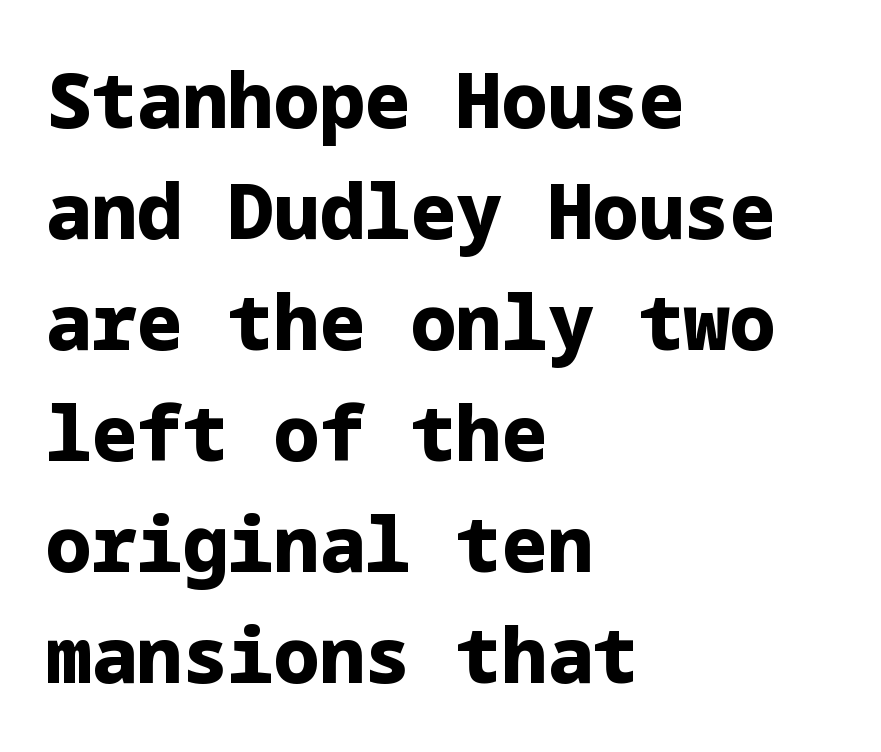
{"serif": "no", "italic": "no", "bold": "yes", "weight": "heavy", "width": "normal", "stroke_contrast": "low", "x_height": "medium", "underline": "no", "align": "left", "line_spacing": "normal", "line_spacing_ratio": 1.46, "letter_spacing": "normal", "letter_spacing_em": 0.0, "glyph_px": 76}
